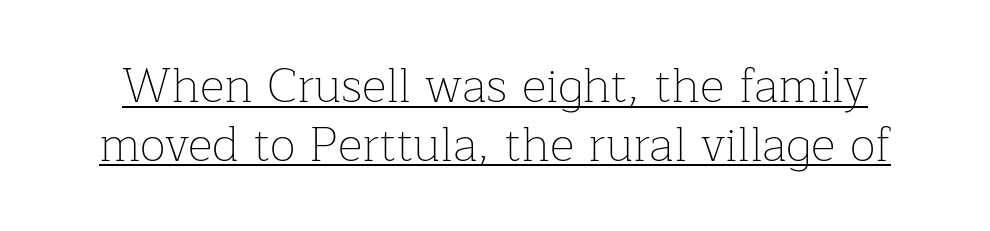
You could not count columns in this text — the font is proportionally spaced. Notice how the stems are strictly vertical — no italics here. The font family rendered here belongs to the serif group. Each line of the rendering has a horizontal stroke beneath the glyphs.
